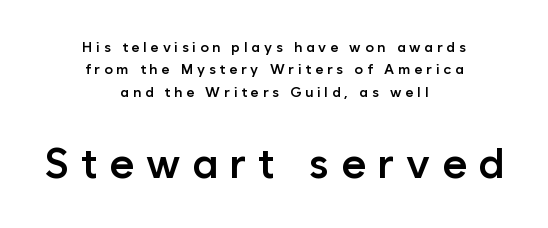
Q: Is the text bold? A: Semi-bold.
Q: Is the text italic (slanted)? A: No, it is upright.
Q: Is the typeface a serif or a sans-serif typeface? A: Sans-serif.
Q: Is the text underlined? A: No.
Q: How is the paragraph aligned? A: Centered.
Q: Is the spacing between letters normal or unusually wide? A: Unusually wide.
Q: Is the spacing between lines tight, normal or loose? A: Normal.
Q: Which block of text is set in a larger size, the first (top) or the second (bottom)? A: The second (bottom) one.
Q: Width (condensed, normal, or wide)? A: Normal.
Q: Stroke contrast? A: Low.
Q: x-height? A: Medium.
Q: Monospaced? A: No.
